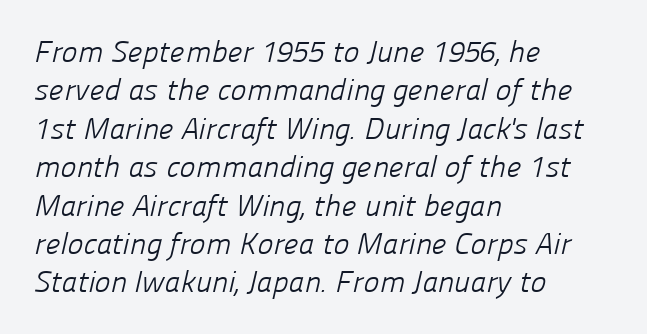
{"serif": "no", "bold": "no", "weight": "light", "width": "normal", "stroke_contrast": "low", "x_height": "medium", "monospaced": "no", "underline": "no", "align": "left", "line_spacing": "normal", "line_spacing_ratio": 1.28, "letter_spacing": "normal", "letter_spacing_em": 0.0, "glyph_px": 30}
